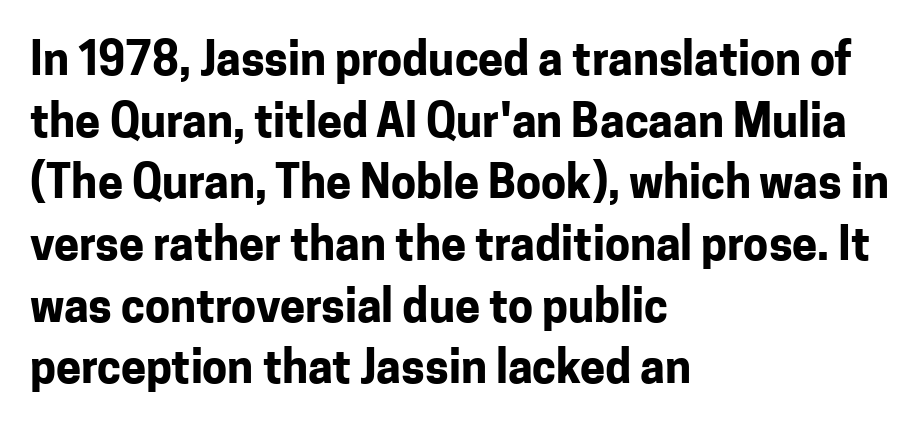
The image shows 45 px bold sans-serif type, upright; set left-aligned, normal line spacing (1.37x), normal letter spacing, not underlined; low stroke contrast and a medium x-height.
